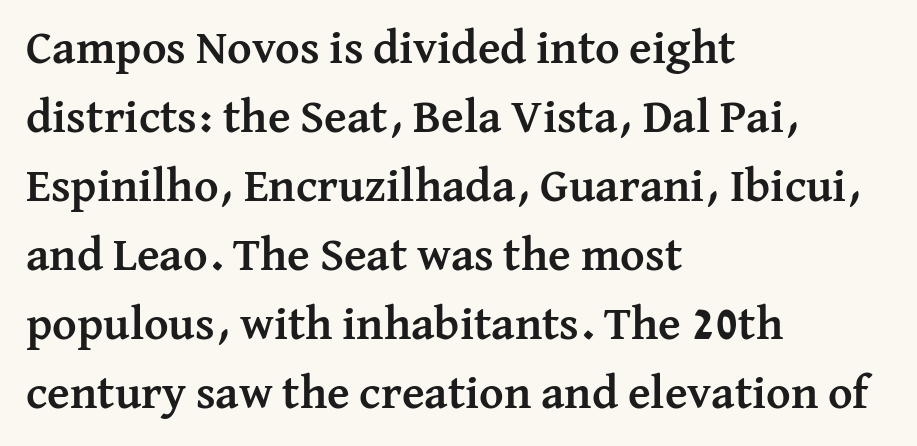
{"serif": "yes", "italic": "no", "bold": "yes", "weight": "semibold", "width": "normal", "stroke_contrast": "medium", "x_height": "medium", "monospaced": "no", "underline": "no", "align": "left", "line_spacing": "normal", "line_spacing_ratio": 1.47, "letter_spacing": "normal", "letter_spacing_em": 0.0, "glyph_px": 47}
